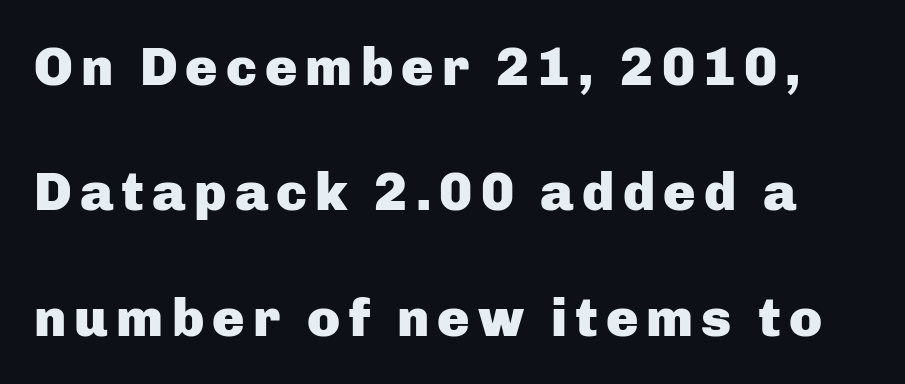
{"serif": "no", "italic": "no", "bold": "yes", "weight": "heavy", "width": "normal", "stroke_contrast": "low", "x_height": "medium", "monospaced": "no", "underline": "no", "line_spacing": "loose", "line_spacing_ratio": 2.32, "glyph_px": 54}
